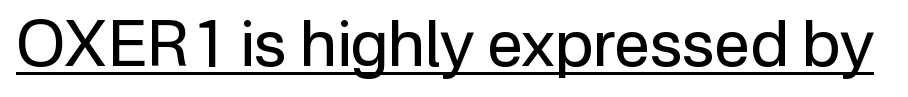
The image shows 64 px regular-weight sans-serif type, upright; set normal letter spacing, underlined; low stroke contrast and a medium x-height.
